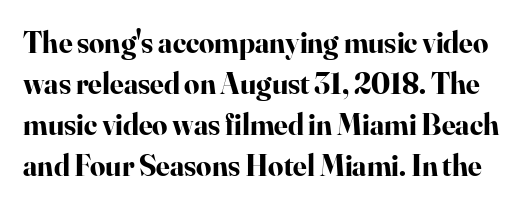
The image shows 30 px bold serif type, upright; set normal line spacing (1.37x), normal letter spacing, not underlined; high stroke contrast and a small x-height.
